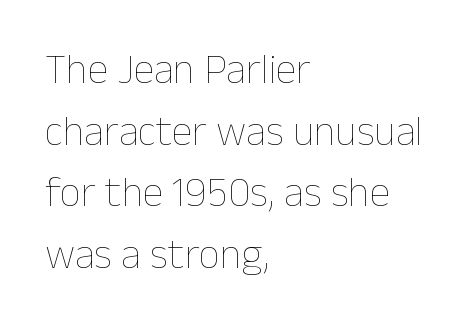
The image shows 42 px thin type, upright; set left-aligned, normal line spacing (1.47x), normal letter spacing, not underlined; low stroke contrast and a medium x-height.
